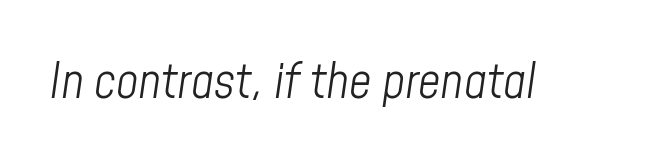
The image shows 49 px light, condensed type, italic (leaning right); set normal letter spacing, not underlined; low stroke contrast and a medium x-height.
